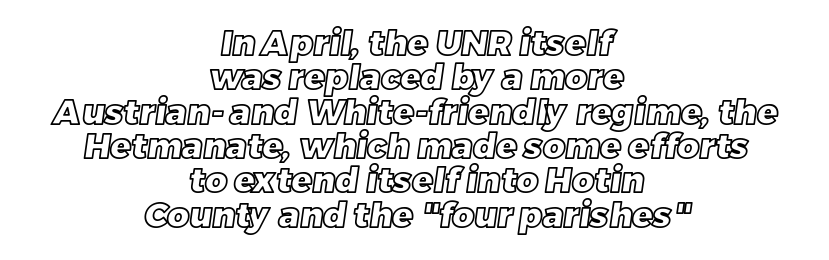
Cramped leading. Looks like regular typesetting: each glyph gets only the width it needs. The type is set solid horizontally, with unmodified tracking. The baseline area is clear. If you folded the block vertically in half, each line would mirror itself in length.
